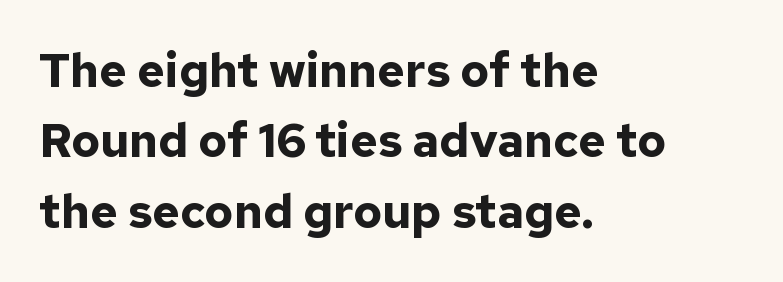
Casual observation: everything's shoved over to the left. Ascenders rise straight up at ninety degrees. The passage shown is typed in a proportional face where columns would drift. Note: no serifs on the glyphs.
